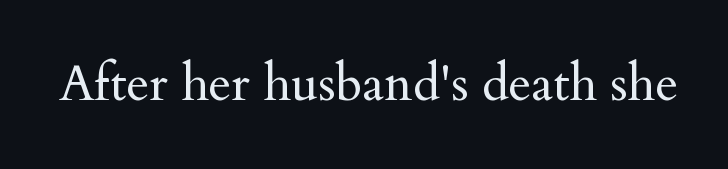
The rendering uses natural spacing where letterforms have individual widths. This sample uses an upright cut, with every glyph sitting square on the baseline. Bare-footed words on every line. Check where the strokes stop: tiny serifs finish them off.
